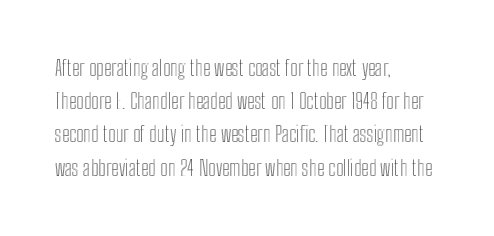
The image shows 21 px text type, upright; set left-aligned, normal line spacing (1.58x), normal letter spacing, not underlined.
